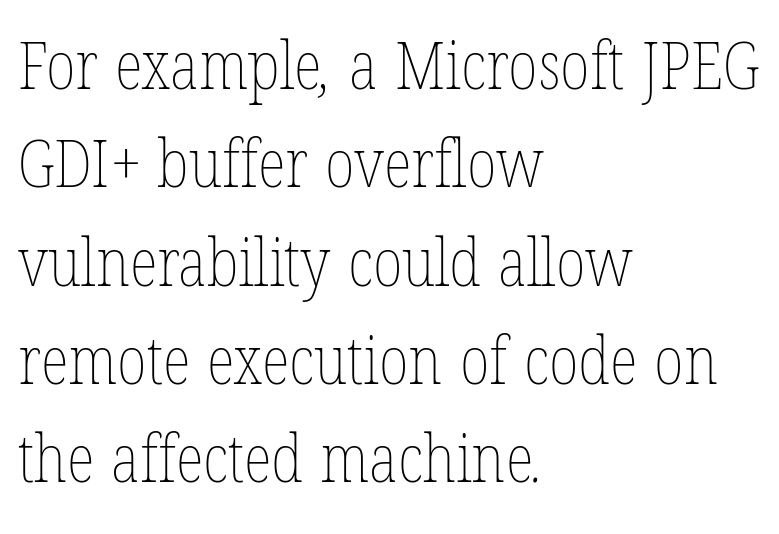
{"bold": "no", "weight": "thin", "width": "condensed", "stroke_contrast": "low", "x_height": "medium", "monospaced": "no", "underline": "no", "align": "left", "line_spacing": "normal", "line_spacing_ratio": 1.49, "letter_spacing": "normal", "letter_spacing_em": 0.0, "glyph_px": 66}
